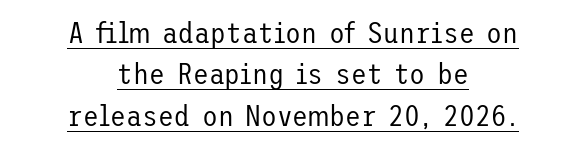
{"serif": "no", "italic": "no", "bold": "no", "weight": "regular", "width": "normal", "stroke_contrast": "low", "x_height": "medium", "underline": "yes", "align": "center", "line_spacing": "normal", "line_spacing_ratio": 1.43, "letter_spacing": "normal", "letter_spacing_em": 0.0, "glyph_px": 29}
